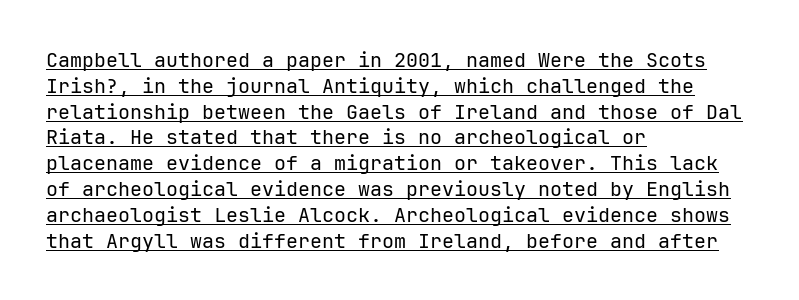
The image shows 20 px text type, upright; set left-aligned, normal line spacing (1.29x), normal letter spacing, underlined.
